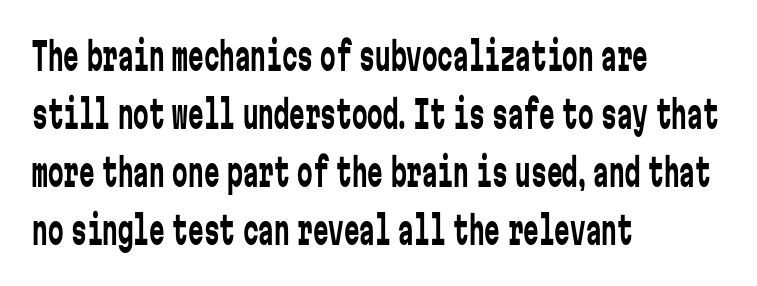
Q: Is the text bold? A: No.
Q: Is the text italic (slanted)? A: No, it is upright.
Q: Is the typeface a serif or a sans-serif typeface? A: Sans-serif.
Q: Is the text underlined? A: No.
Q: How is the paragraph aligned? A: Left-aligned.
Q: Is the spacing between letters normal or unusually wide? A: Normal.
Q: Is the spacing between lines tight, normal or loose? A: Normal.
Q: Width (condensed, normal, or wide)? A: Condensed.
Q: Stroke contrast? A: Low.
Q: x-height? A: Medium.
Q: Monospaced? A: Yes.
